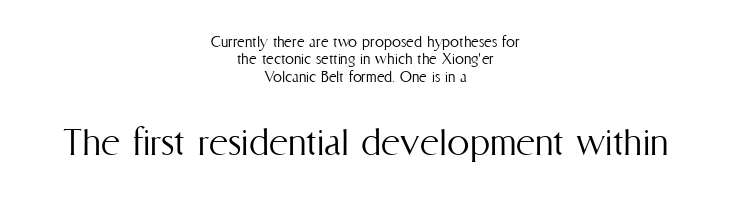
{"italic": "no", "bold": "no", "weight": "light", "width": "condensed", "stroke_contrast": "medium", "x_height": "medium", "monospaced": "no", "underline": "no", "align": "center", "line_spacing": "tight", "line_spacing_ratio": 0.97, "letter_spacing": "normal", "letter_spacing_em": 0.0, "larger_block": "second", "size_ratio": 2.5, "glyph_px": 45}
